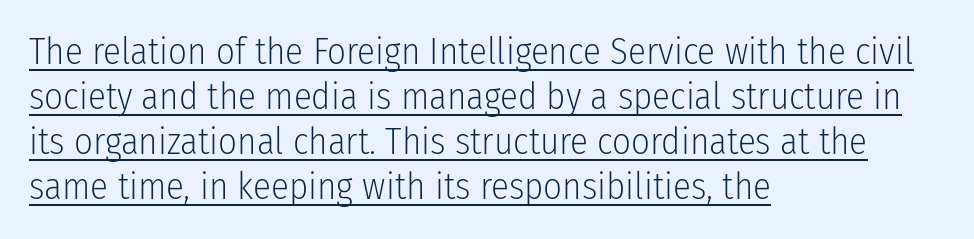
{"serif": "no", "italic": "no", "bold": "no", "weight": "light", "width": "condensed", "stroke_contrast": "low", "x_height": "medium", "monospaced": "no", "underline": "yes", "align": "left", "line_spacing_ratio": 1.22, "letter_spacing": "normal", "letter_spacing_em": 0.0, "glyph_px": 37}
